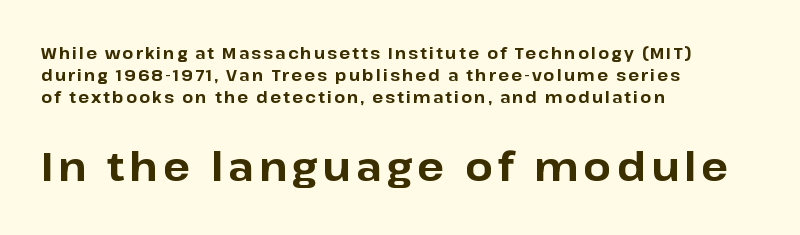
Q: Is the text bold? A: Yes.
Q: Is the text italic (slanted)? A: No, it is upright.
Q: Is the typeface a serif or a sans-serif typeface? A: Sans-serif.
Q: Is the text underlined? A: No.
Q: How is the paragraph aligned? A: Left-aligned.
Q: Is the spacing between lines tight, normal or loose? A: Normal.
Q: Which block of text is set in a larger size, the first (top) or the second (bottom)? A: The second (bottom) one.
Q: Width (condensed, normal, or wide)? A: Normal.
Q: Stroke contrast? A: Low.
Q: x-height? A: Medium.
Q: Monospaced? A: No.
